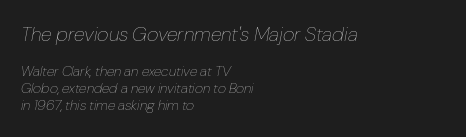
{"italic": "yes", "lean": "right", "slant_degrees": 10, "bold": "no", "underline": "no", "align": "left", "line_spacing_ratio": 1.23, "letter_spacing": "normal", "letter_spacing_em": 0.0, "larger_block": "first", "size_ratio": 1.43, "glyph_px": 20}
